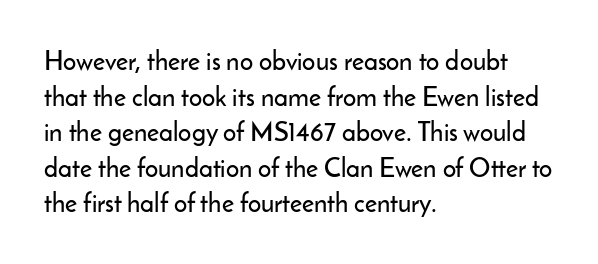
Q: Is the text italic (slanted)? A: No, it is upright.
Q: Is the text underlined? A: No.
Q: How is the paragraph aligned? A: Left-aligned.
Q: Is the spacing between letters normal or unusually wide? A: Normal.
Q: Is the spacing between lines tight, normal or loose? A: Normal.
